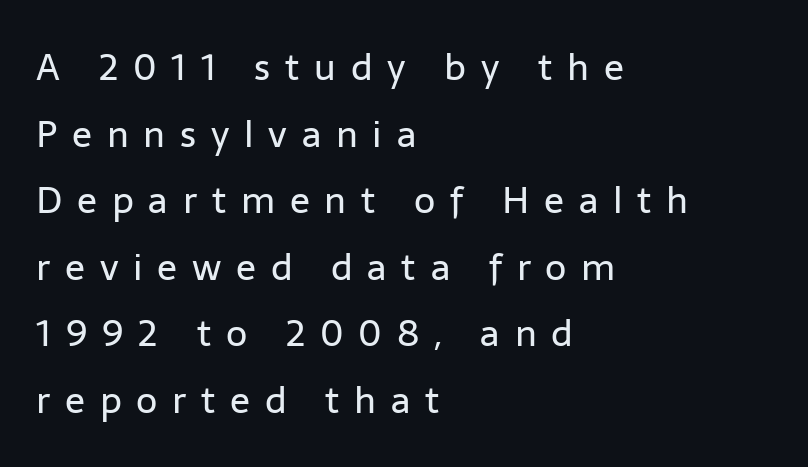
The image shows 37 px regular-weight sans-serif type, upright; set left-aligned, line spacing 1.8x, unusually wide letter spacing (+0.4 em), not underlined; low stroke contrast and a medium x-height.
